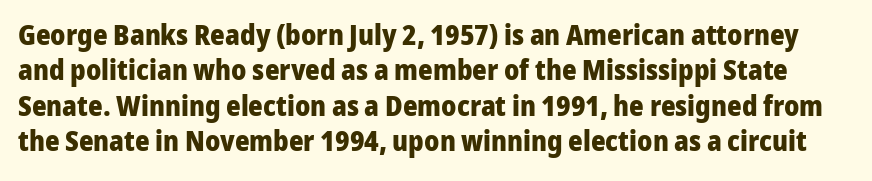
{"serif": "no", "italic": "no", "bold": "yes", "weight": "heavy", "width": "normal", "stroke_contrast": "low", "x_height": "medium", "monospaced": "no", "underline": "no", "line_spacing": "normal", "line_spacing_ratio": 1.26, "letter_spacing": "normal", "letter_spacing_em": 0.0, "glyph_px": 28}
